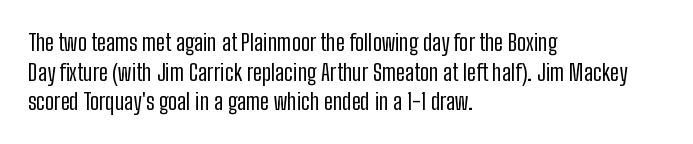
{"italic": "no", "bold": "no", "underline": "no", "align": "left", "line_spacing": "normal", "line_spacing_ratio": 1.29, "letter_spacing": "normal", "letter_spacing_em": 0.0, "glyph_px": 23}
